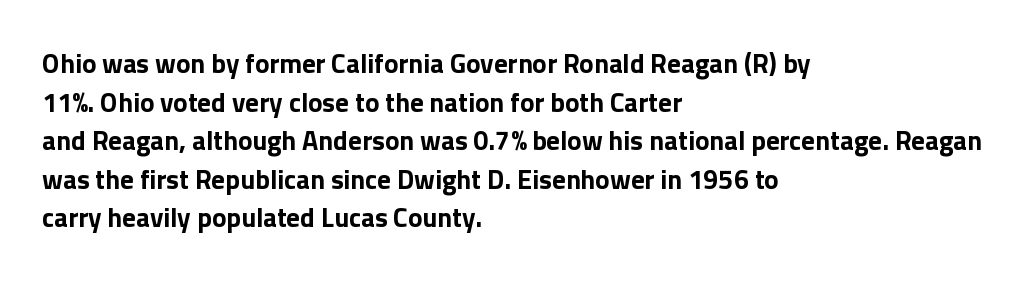
{"italic": "no", "bold": "yes", "underline": "no", "align": "left", "line_spacing": "normal", "line_spacing_ratio": 1.43, "letter_spacing": "normal", "letter_spacing_em": 0.0, "glyph_px": 27}
